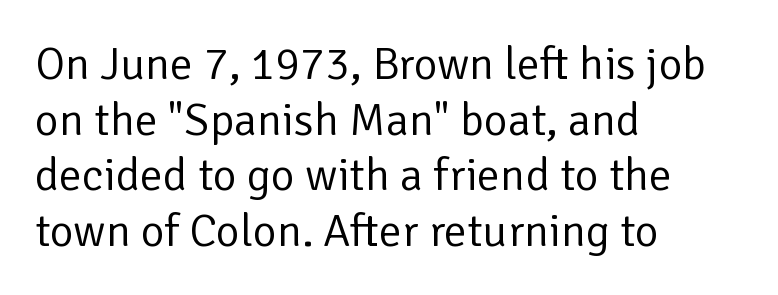
Q: Is the text bold? A: No.
Q: Is the text italic (slanted)? A: No, it is upright.
Q: Is the typeface a serif or a sans-serif typeface? A: Sans-serif.
Q: Is the text underlined? A: No.
Q: How is the paragraph aligned? A: Left-aligned.
Q: Is the spacing between letters normal or unusually wide? A: Normal.
Q: Width (condensed, normal, or wide)? A: Normal.
Q: Stroke contrast? A: Low.
Q: x-height? A: Medium.
Q: Monospaced? A: No.
